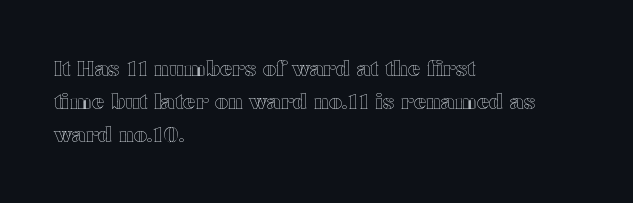
Q: Is the text italic (slanted)? A: No, it is upright.
Q: Is the text underlined? A: No.
Q: How is the paragraph aligned? A: Left-aligned.
Q: Is the spacing between letters normal or unusually wide? A: Normal.
Q: Is the spacing between lines tight, normal or loose? A: Normal.
